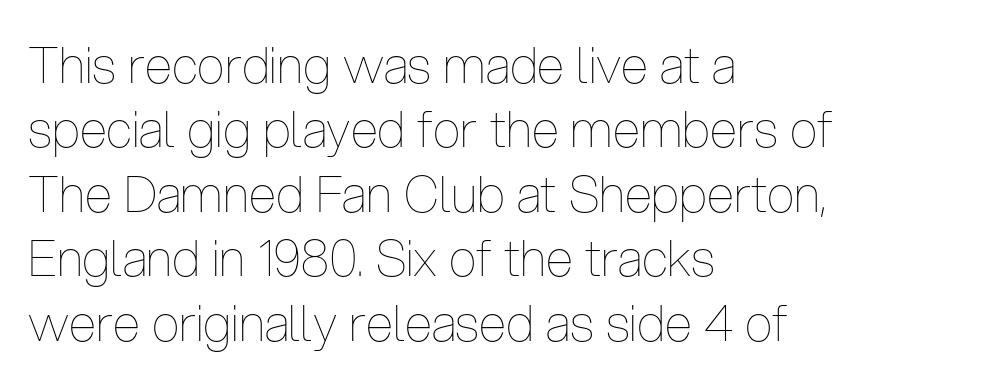
{"italic": "no", "bold": "no", "weight": "thin", "width": "condensed", "stroke_contrast": "low", "x_height": "medium", "monospaced": "no", "underline": "no", "align": "left", "line_spacing": "normal", "line_spacing_ratio": 1.29, "letter_spacing": "normal", "letter_spacing_em": 0.0, "glyph_px": 50}
